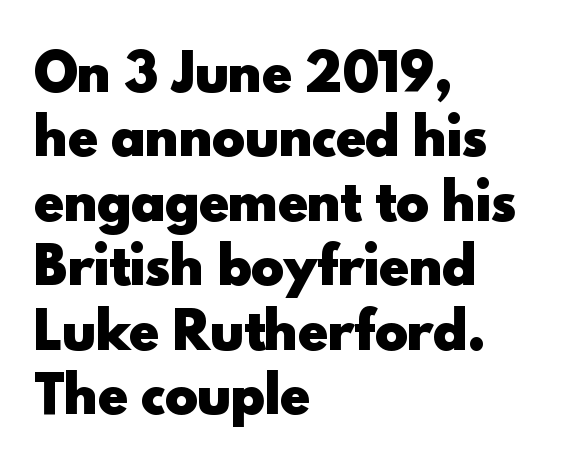
Q: Is the text bold? A: Yes.
Q: Is the text italic (slanted)? A: No, it is upright.
Q: Is the typeface a serif or a sans-serif typeface? A: Sans-serif.
Q: Is the text underlined? A: No.
Q: How is the paragraph aligned? A: Left-aligned.
Q: Is the spacing between letters normal or unusually wide? A: Normal.
Q: Is the spacing between lines tight, normal or loose? A: Normal.
Q: Width (condensed, normal, or wide)? A: Normal.
Q: x-height? A: Small.
Q: Monospaced? A: No.
